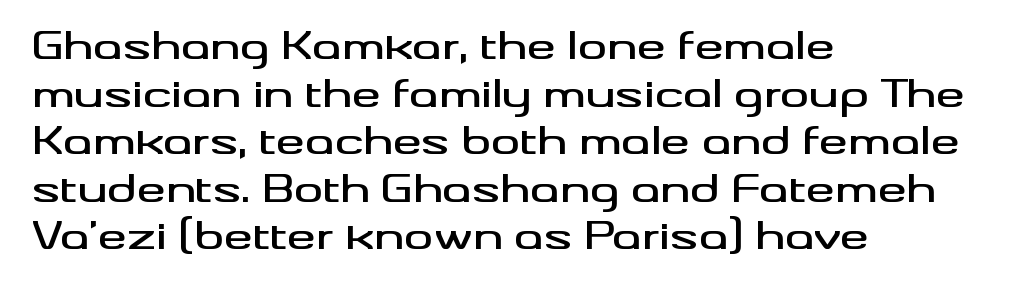
Q: Is the text italic (slanted)? A: No, it is upright.
Q: Is the typeface a serif or a sans-serif typeface? A: Sans-serif.
Q: Is the text underlined? A: No.
Q: How is the paragraph aligned? A: Left-aligned.
Q: Is the spacing between letters normal or unusually wide? A: Normal.
Q: Is the spacing between lines tight, normal or loose? A: Normal.
Q: Width (condensed, normal, or wide)? A: Wide.
Q: Stroke contrast? A: Medium.
Q: x-height? A: Small.
Q: Monospaced? A: No.
